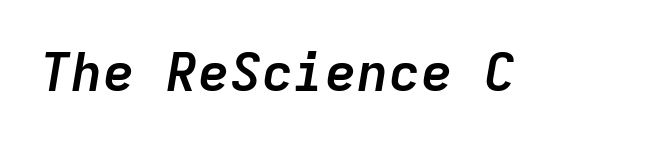
Q: Is the text bold? A: Yes.
Q: Is the text italic (slanted)? A: Yes, it leans right by about 9 degrees.
Q: Is the text underlined? A: No.
Q: Is the spacing between letters normal or unusually wide? A: Normal.
Q: Width (condensed, normal, or wide)? A: Normal.
Q: Stroke contrast? A: Low.
Q: x-height? A: Medium.
Q: Monospaced? A: Yes.
